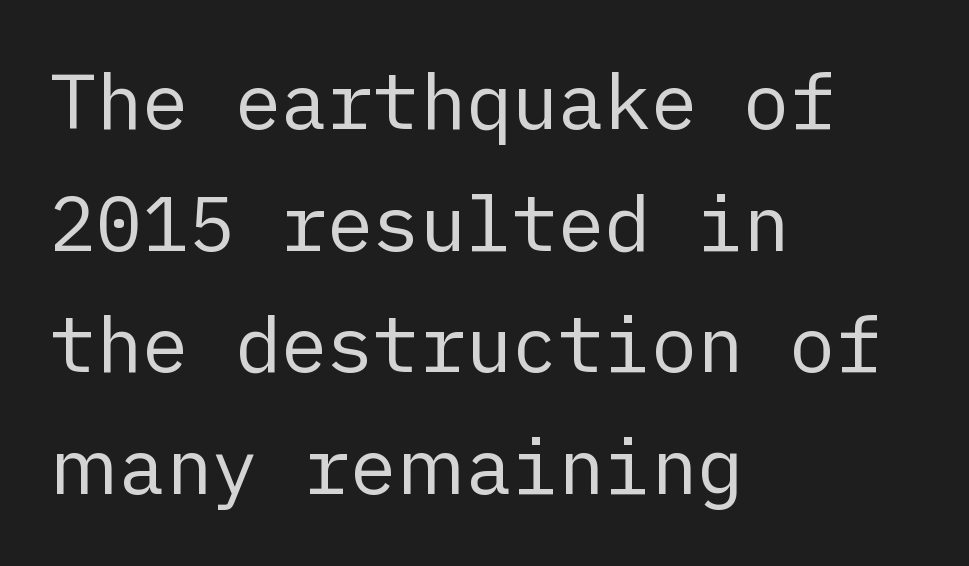
Clear beneath every line of the passage. What stands out about the letter spacing? Nothing — it is the standard amount. Line beginnings align vertically; line endings do not. Compared with typical paragraphs, the rows here are spaced about the same. Nope, not italic — everything's standing straight.
